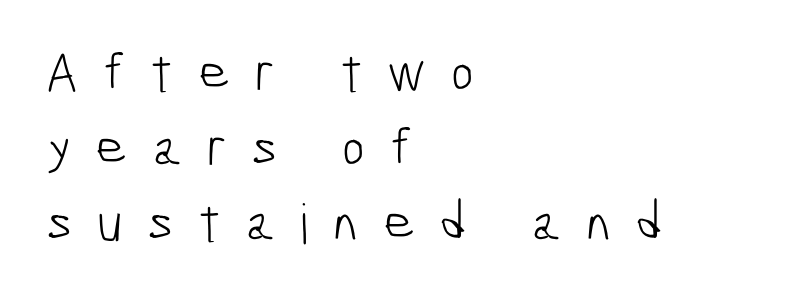
The image shows 55 px light, condensed sans-serif type; set left-aligned, normal line spacing (1.36x), unusually wide letter spacing (+0.45 em), not underlined; low stroke contrast and a medium x-height.
